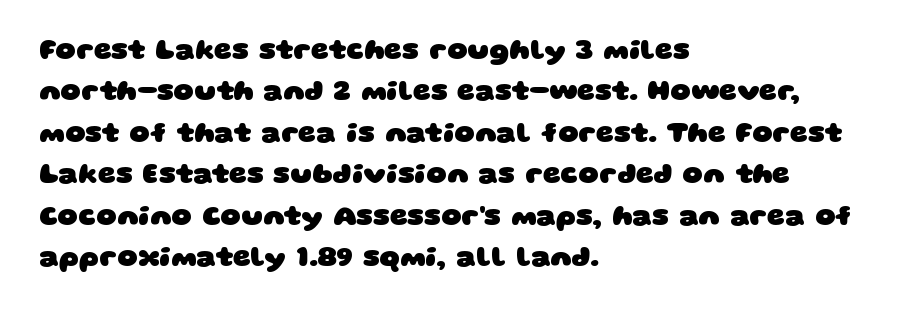
{"serif": "no", "bold": "yes", "weight": "heavy", "width": "wide", "stroke_contrast": "low", "x_height": "large", "monospaced": "no", "underline": "no", "align": "left", "line_spacing": "normal", "line_spacing_ratio": 1.48, "letter_spacing": "normal", "letter_spacing_em": 0.0, "glyph_px": 28}
